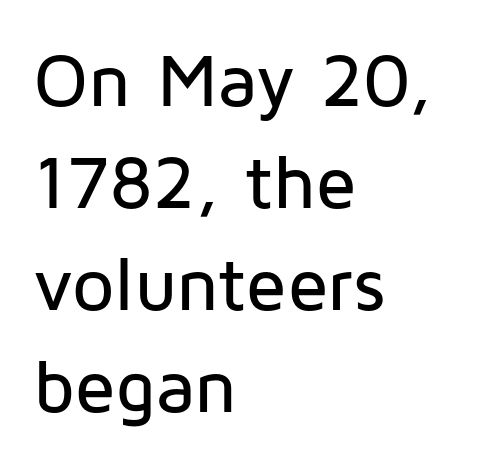
{"serif": "no", "italic": "no", "width": "normal", "stroke_contrast": "low", "x_height": "medium", "monospaced": "no", "underline": "no", "align": "left", "line_spacing": "normal", "line_spacing_ratio": 1.36, "letter_spacing": "normal", "letter_spacing_em": 0.0, "glyph_px": 75}
